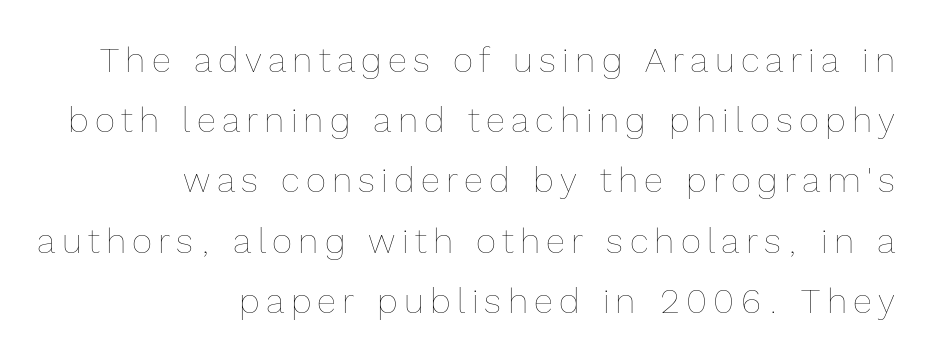
The image shows 35 px thin type, upright; set right-aligned, line spacing 1.72x, not underlined; a medium x-height.
